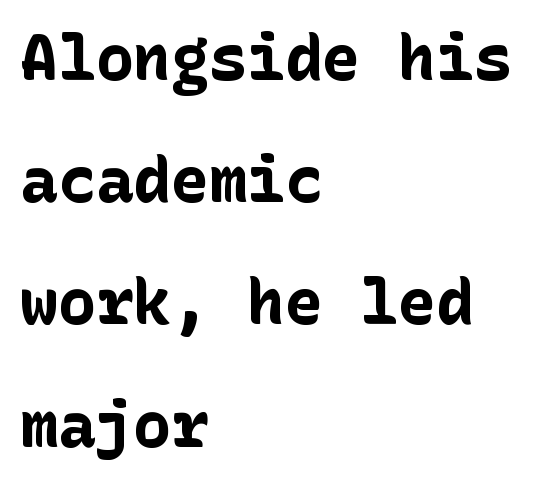
Q: Is the text bold? A: Yes.
Q: Is the text italic (slanted)? A: No, it is upright.
Q: Is the typeface a serif or a sans-serif typeface? A: Sans-serif.
Q: Is the text underlined? A: No.
Q: How is the paragraph aligned? A: Left-aligned.
Q: Is the spacing between letters normal or unusually wide? A: Normal.
Q: Is the spacing between lines tight, normal or loose? A: Loose.
Q: Width (condensed, normal, or wide)? A: Normal.
Q: Stroke contrast? A: Low.
Q: x-height? A: Medium.
